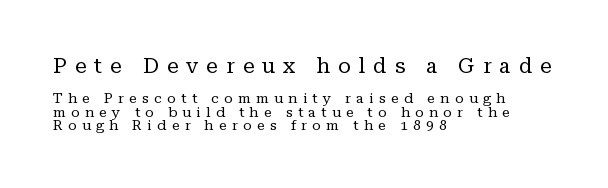
Honestly, there is no underline to notice here at all. Students, note that the glyphs here are deliberately spaced far apart. Teacher's note: observe the even left margin — that is flush-left alignment. The earlier block is typeset at a bigger size than the later block. You can tell it's not italic because the verticals are truly vertical. Weight: regular or lighter.
